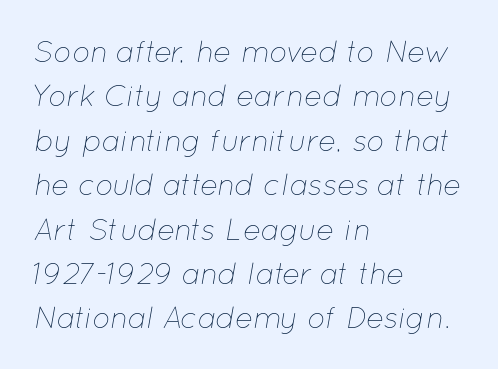
The image shows 30 px thin type, italic (leaning right); set left-aligned, normal line spacing (1.48x), normal letter spacing, not underlined; low stroke contrast and a medium x-height.
